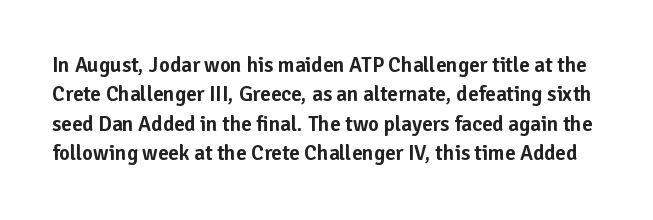
Characters remain perfectly vertical along every line. Reading down the column, the eye jumps a familiar distance to each next line. Students, note that the glyphs here touch the page at normal intervals. Decoration check: the copy has no underline.
